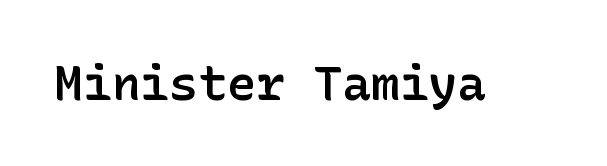
This sample uses an upright cut, with every glyph sitting square on the baseline. The letters are semibold — heavier than regular but short of a full bold. Each word holds together tightly as a unit, with standard inter-letter gaps. Each row of text sits above clean, open space. These lines are composed in type without serifs.
